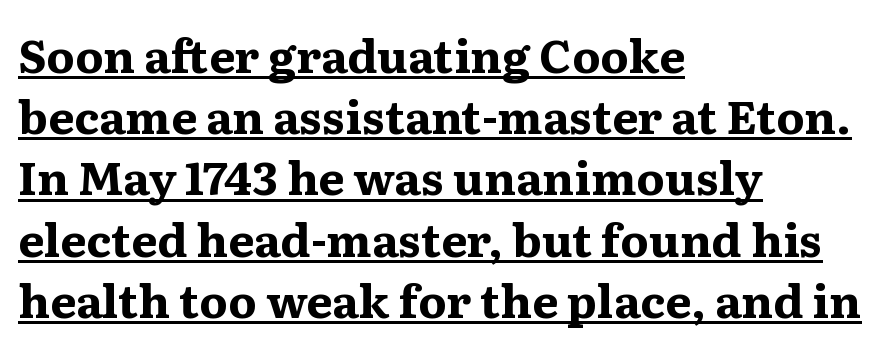
The image shows 46 px bold, wide serif type, upright; set left-aligned, normal line spacing (1.33x), normal letter spacing, underlined; medium stroke contrast and a medium x-height.
